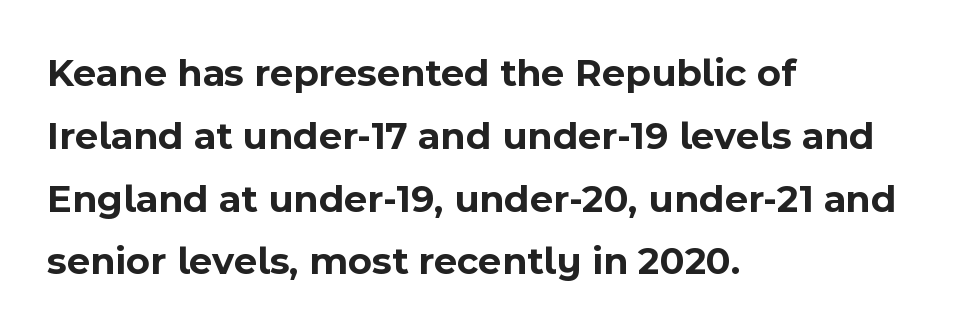
The image shows 40 px bold sans-serif type, upright; set left-aligned, normal line spacing (1.57x), normal letter spacing, not underlined; a medium x-height.
